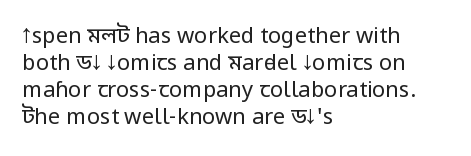
The image shows 22 px text type, upright; set left-aligned, line spacing 1.23x, normal letter spacing, not underlined.
